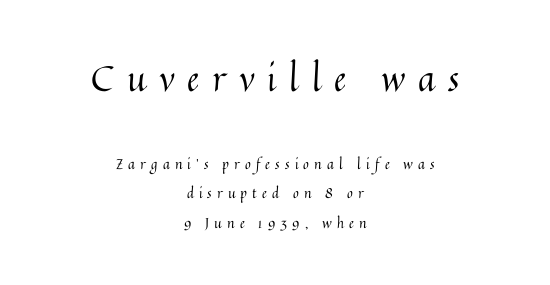
{"bold": "no", "weight": "regular", "width": "normal", "stroke_contrast": "medium", "x_height": "medium", "monospaced": "no", "underline": "no", "align": "center", "line_spacing": "loose", "line_spacing_ratio": 2.11, "letter_spacing": "wide", "letter_spacing_em": 0.37, "larger_block": "first", "size_ratio": 2.5, "glyph_px": 35}
